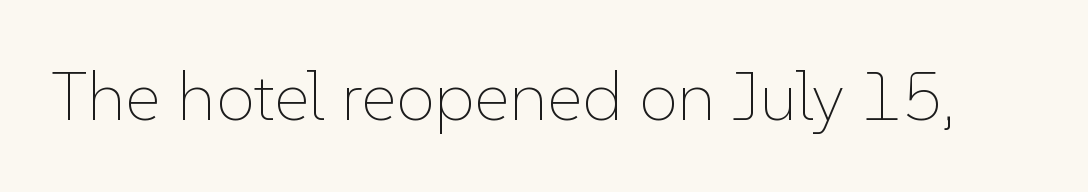
{"italic": "no", "bold": "no", "weight": "thin", "width": "normal", "stroke_contrast": "low", "x_height": "medium", "monospaced": "no", "underline": "no", "letter_spacing": "normal", "letter_spacing_em": 0.0, "glyph_px": 69}
